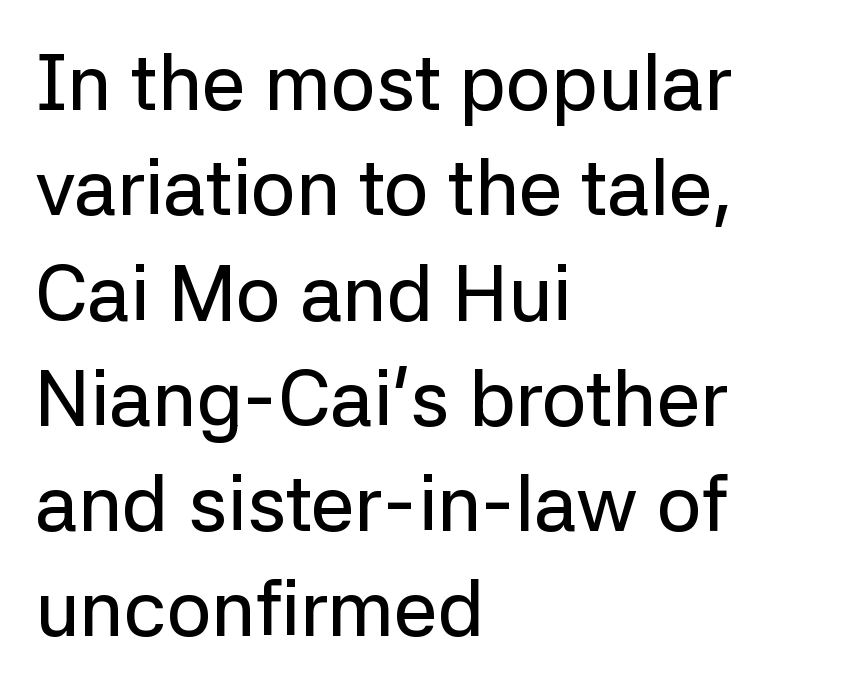
Q: Is the text italic (slanted)? A: No, it is upright.
Q: Is the typeface a serif or a sans-serif typeface? A: Sans-serif.
Q: Is the text underlined? A: No.
Q: How is the paragraph aligned? A: Left-aligned.
Q: Is the spacing between letters normal or unusually wide? A: Normal.
Q: Is the spacing between lines tight, normal or loose? A: Normal.
Q: Width (condensed, normal, or wide)? A: Normal.
Q: Stroke contrast? A: Low.
Q: x-height? A: Medium.
Q: Monospaced? A: No.
